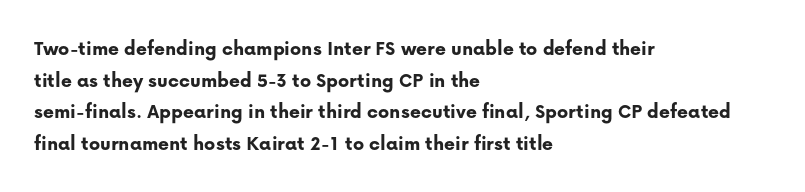
This is roman type, the default non-slanted kind. Observe the ordinary spacing: letters are neighbours, not strangers. The space between consecutive lines is moderate. Leftover space on each line is placed entirely after the last word. The string is rendered with underlining switched off. What weight is shown? A full bold with thick strokes.
